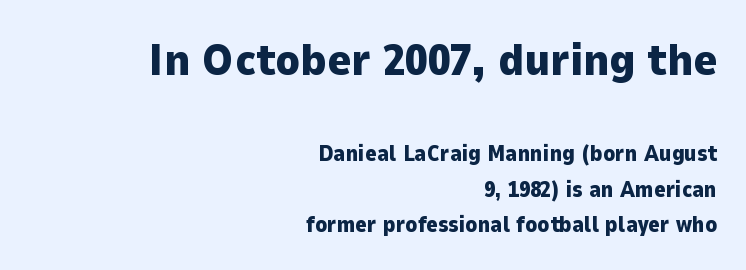
Caption: bold face, heavy strokes. The paragraph shown leans on its right margin. Each new line begins a customary step beneath the previous one. Font category for this specimen: sans-serif. The letters advance in unequal steps, a hallmark of proportional type. You could call the tracking neutral — neither tight nor loose.
